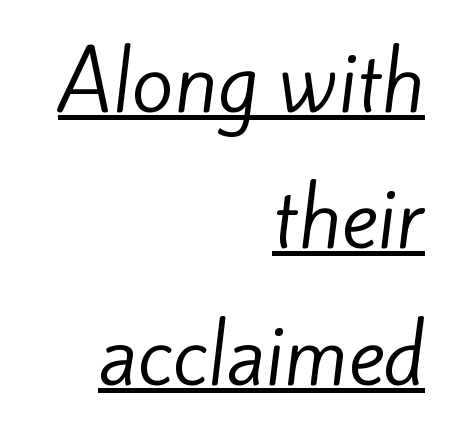
{"serif": "no", "bold": "no", "weight": "regular", "width": "normal", "stroke_contrast": "low", "x_height": "small", "monospaced": "no", "underline": "yes", "align": "right", "line_spacing_ratio": 1.77, "letter_spacing": "normal", "letter_spacing_em": 0.0, "glyph_px": 77}
